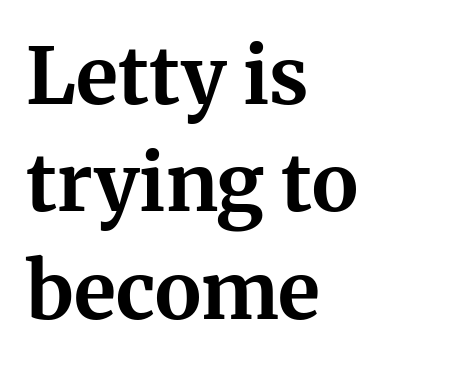
Q: Is the text bold? A: Yes.
Q: Is the text italic (slanted)? A: No, it is upright.
Q: Is the typeface a serif or a sans-serif typeface? A: Serif.
Q: Is the text underlined? A: No.
Q: How is the paragraph aligned? A: Left-aligned.
Q: Is the spacing between letters normal or unusually wide? A: Normal.
Q: Is the spacing between lines tight, normal or loose? A: Normal.
Q: Width (condensed, normal, or wide)? A: Normal.
Q: Stroke contrast? A: Medium.
Q: x-height? A: Medium.
Q: Monospaced? A: No.
